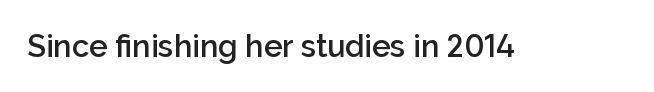
{"serif": "no", "italic": "no", "bold": "semi", "weight": "semibold", "width": "normal", "stroke_contrast": "low", "x_height": "medium", "monospaced": "no", "underline": "no", "letter_spacing": "normal", "letter_spacing_em": 0.0, "glyph_px": 31}
